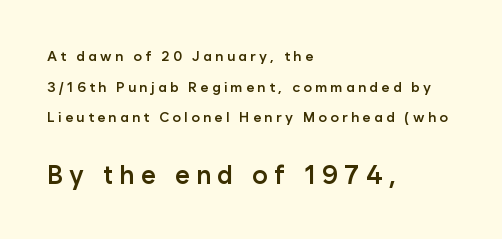
In terms of leading, this rendering errs on the spacious side. The letters are semibold — heavier than regular but short of a full bold. Line starts are locked; line ends wander. The face used here appears at its bigger size in the lower chunk. This rendering widens character spacing well past its baseline value. Quick note: not italic, upright.
